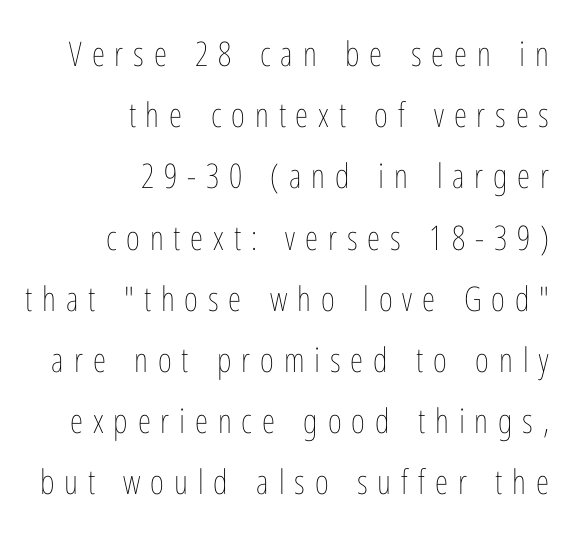
{"italic": "no", "bold": "no", "weight": "thin", "width": "condensed", "stroke_contrast": "low", "x_height": "medium", "monospaced": "no", "underline": "no", "align": "right", "line_spacing_ratio": 1.8, "letter_spacing": "wide", "letter_spacing_em": 0.29, "glyph_px": 34}
